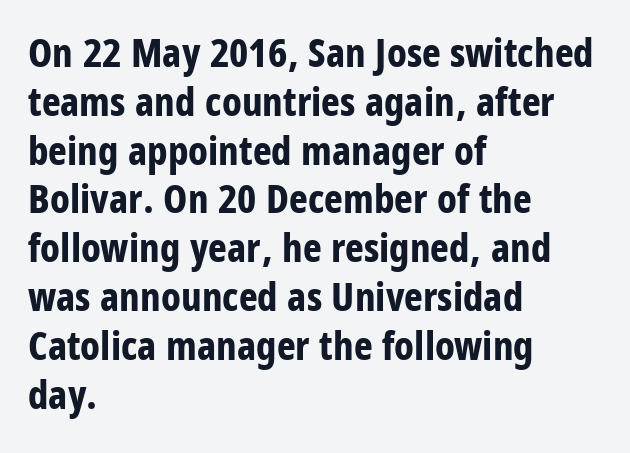
{"serif": "no", "italic": "no", "bold": "yes", "weight": "bold", "width": "condensed", "stroke_contrast": "low", "x_height": "large", "monospaced": "no", "underline": "no", "align": "left", "line_spacing_ratio": 1.22, "letter_spacing": "normal", "letter_spacing_em": 0.0, "glyph_px": 40}
